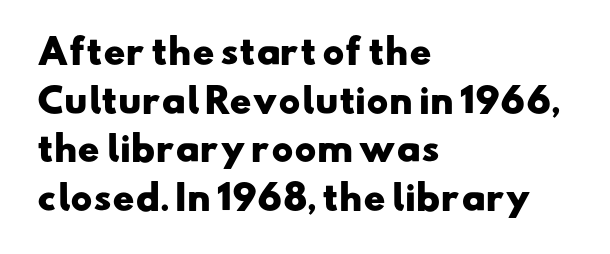
Q: Is the text bold? A: Yes.
Q: Is the typeface a serif or a sans-serif typeface? A: Sans-serif.
Q: Is the text underlined? A: No.
Q: How is the paragraph aligned? A: Left-aligned.
Q: Is the spacing between letters normal or unusually wide? A: Normal.
Q: Is the spacing between lines tight, normal or loose? A: Normal.
Q: Width (condensed, normal, or wide)? A: Wide.
Q: Stroke contrast? A: Low.
Q: x-height? A: Small.
Q: Monospaced? A: No.
